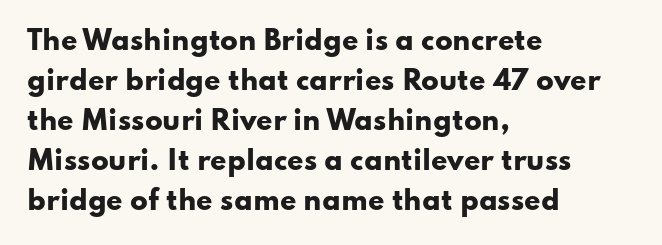
Q: Is the text bold? A: Yes.
Q: Is the text italic (slanted)? A: No, it is upright.
Q: Is the text underlined? A: No.
Q: How is the paragraph aligned? A: Left-aligned.
Q: Is the spacing between letters normal or unusually wide? A: Normal.
Q: Is the spacing between lines tight, normal or loose? A: Normal.
